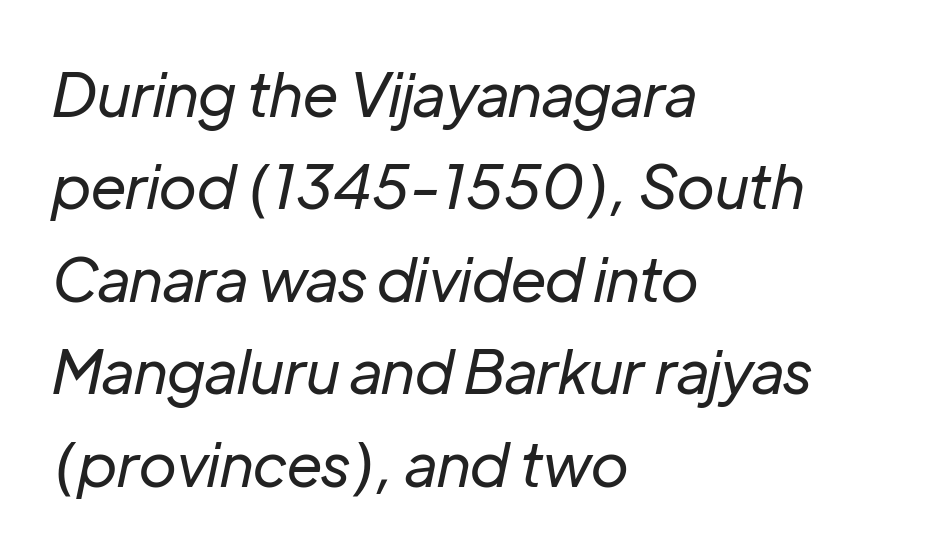
{"italic": "yes", "lean": "right", "slant_degrees": 12, "bold": "no", "weight": "regular", "width": "normal", "stroke_contrast": "low", "x_height": "medium", "monospaced": "no", "underline": "no", "align": "left", "line_spacing": "normal", "line_spacing_ratio": 1.54, "letter_spacing": "normal", "letter_spacing_em": 0.0, "glyph_px": 60}
